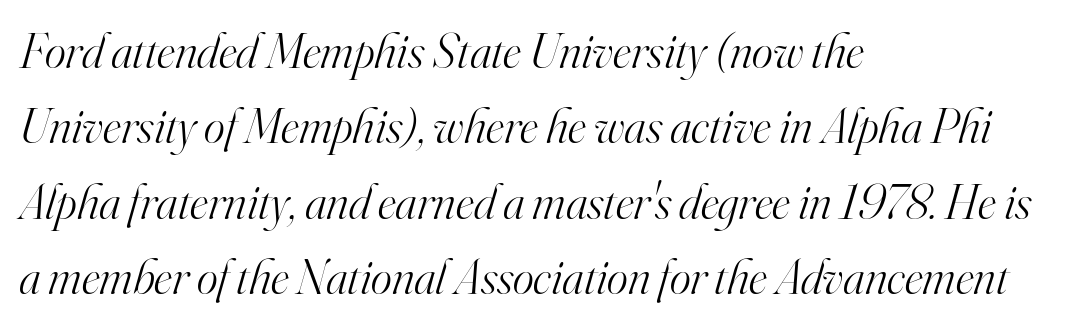
Q: Is the text bold? A: No.
Q: Is the text italic (slanted)? A: Yes, it leans right by about 16 degrees.
Q: Is the typeface a serif or a sans-serif typeface? A: Serif.
Q: Is the text underlined? A: No.
Q: How is the paragraph aligned? A: Left-aligned.
Q: Is the spacing between letters normal or unusually wide? A: Normal.
Q: Is the spacing between lines tight, normal or loose? A: Normal.
Q: Width (condensed, normal, or wide)? A: Normal.
Q: Stroke contrast? A: High.
Q: x-height? A: Small.
Q: Monospaced? A: No.
